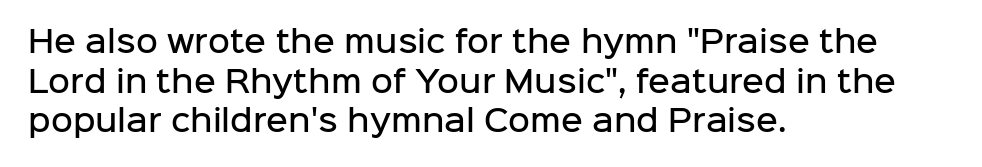
Does the leading feel generous? No, just average. Every letter is mildly thick-stroked: semibold rather than bold. Looks like regular typesetting: each glyph gets only the width it needs. The face used here is rendered with its standard letterfit. Typographically, this falls in the sans-serif category. Quick note: underline off.
